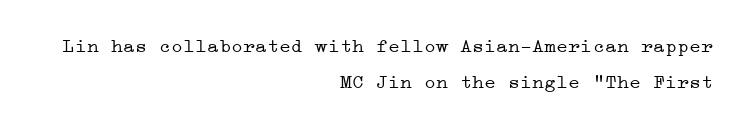
Every stem runs plumb, perpendicular to the baseline. Students, note that the glyphs here touch the page at normal intervals. Rule under the text: the space is simply empty. Stem width sits at or under what a default text font uses. Every row of glyphs terminates at an identical x-position on the right.
